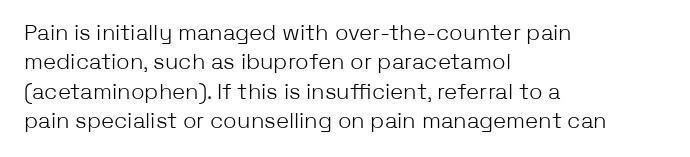
Caption: face not bold, strokes unweighted. Whoever set this chose a conventional vertical rhythm. This sample uses plain, unmodified letter spacing. The lettering stays uniformly vertical, giving the passage a roman look. Rule under the text: the space is simply empty.
